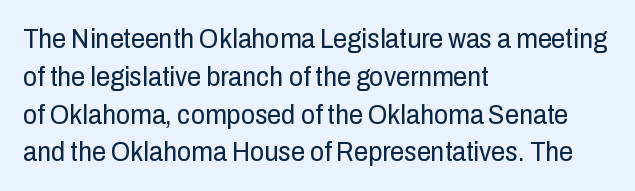
Summary of vertical rhythm: regular, with standard interline spacing. Look at the bottom of the vertical strokes: they stop flat, with no serifs. Summary of weight: not heavy and not bold. The face used here is proportionally spaced, like ordinary book or web type. Honestly, the letter spacing is just normal — you wouldn't notice it. All the whitespace from short lines collects on the right.
